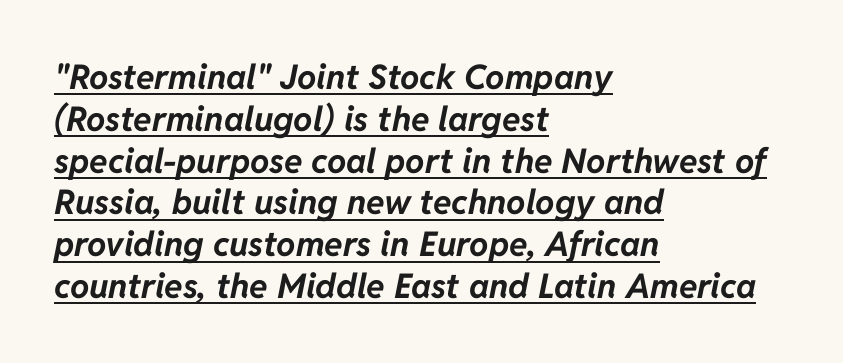
Q: Is the text bold? A: Yes.
Q: Is the text italic (slanted)? A: Yes, it leans right by about 11 degrees.
Q: Is the text underlined? A: Yes.
Q: How is the paragraph aligned? A: Left-aligned.
Q: Is the spacing between letters normal or unusually wide? A: Normal.
Q: Width (condensed, normal, or wide)? A: Normal.
Q: Stroke contrast? A: Low.
Q: x-height? A: Medium.
Q: Monospaced? A: No.
